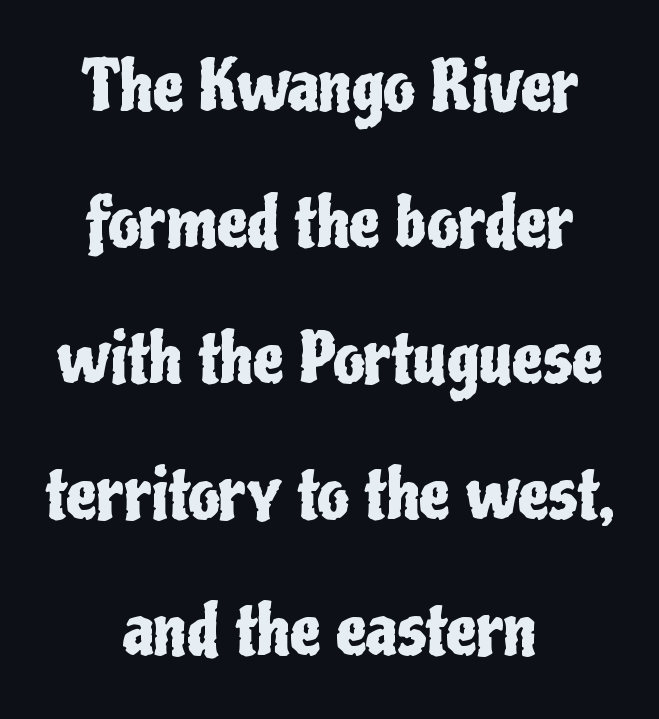
The passage shown stacks its lines with a broad gap. The lettering holds an erect, upright posture throughout. Caption: standard tracking, unaltered. The rendering uses natural spacing where letterforms have individual widths. Beneath every word, the page is bare.
